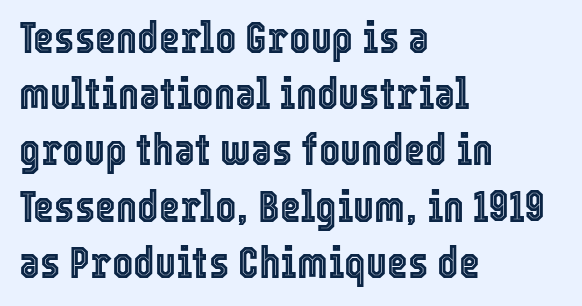
Q: Is the text italic (slanted)? A: No, it is upright.
Q: Is the text underlined? A: No.
Q: How is the paragraph aligned? A: Left-aligned.
Q: Is the spacing between letters normal or unusually wide? A: Normal.
Q: Is the spacing between lines tight, normal or loose? A: Normal.
Q: Width (condensed, normal, or wide)? A: Condensed.
Q: x-height? A: Medium.
Q: Monospaced? A: No.
